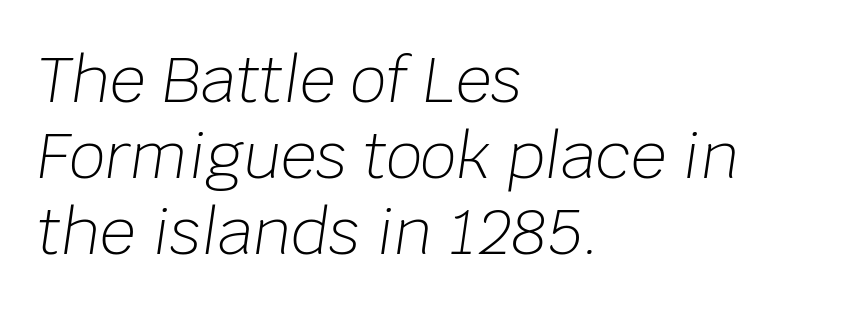
The image shows 63 px light type, italic (leaning right); set left-aligned, line spacing 1.21x, normal letter spacing, not underlined; low stroke contrast and a large x-height.
